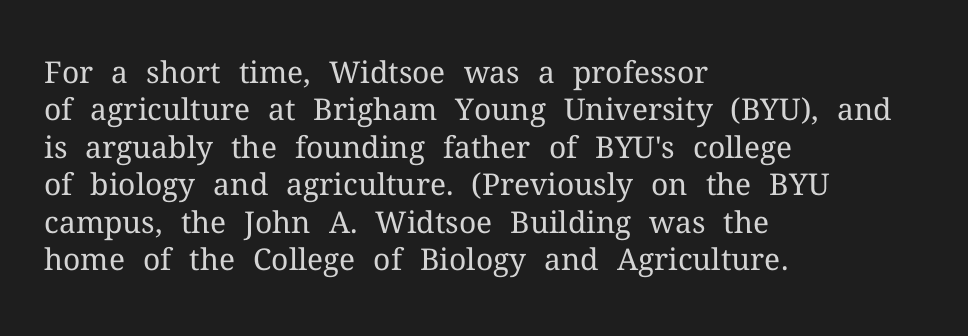
The image shows 30 px regular-weight serif type, upright; set left-aligned, normal line spacing (1.25x), normal letter spacing, not underlined; medium stroke contrast and a medium x-height.
